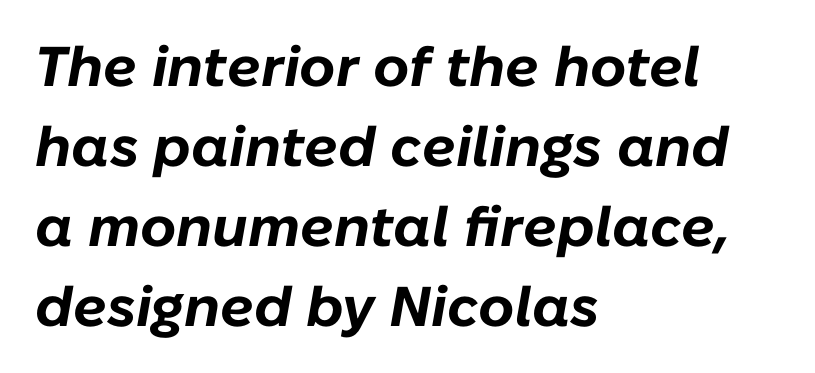
Lines of text with bare space underneath. The line texture is even and compact thanks to regular tracking. These lines were composed using italics. Line spacing here is normal.
